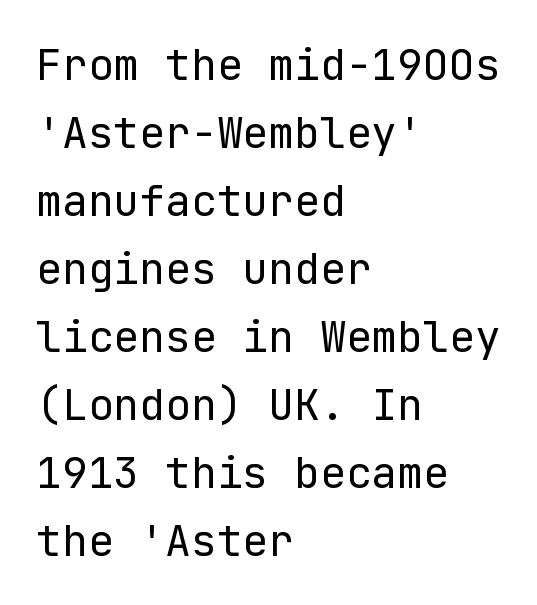
Unbolded letterforms with no extra heft. Vertical spacing — default. Letters rest on an invisible, unmarked baseline. All the whitespace from short lines collects on the right.
